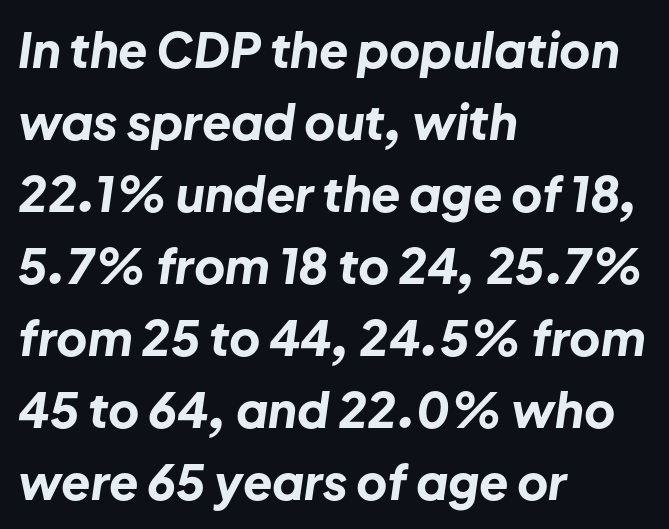
Q: Is the text bold? A: Yes.
Q: Is the text italic (slanted)? A: Yes, it leans right by about 8 degrees.
Q: Is the text underlined? A: No.
Q: How is the paragraph aligned? A: Left-aligned.
Q: Is the spacing between letters normal or unusually wide? A: Normal.
Q: Is the spacing between lines tight, normal or loose? A: Normal.
Q: Width (condensed, normal, or wide)? A: Normal.
Q: Stroke contrast? A: Low.
Q: x-height? A: Medium.
Q: Monospaced? A: No.
